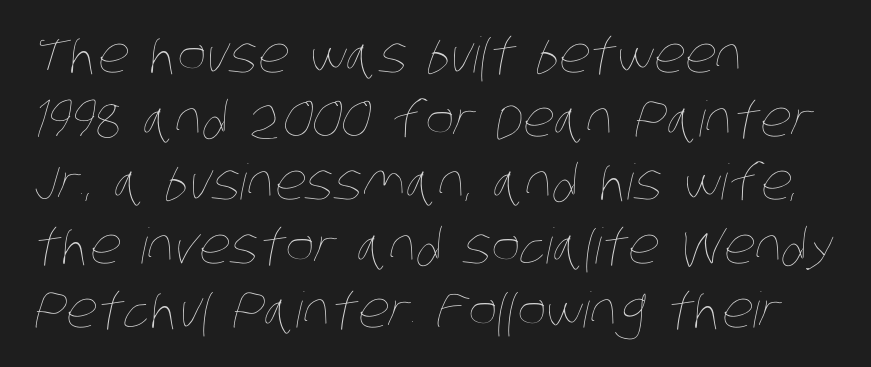
The image shows 49 px thin, condensed type; set left-aligned, normal line spacing (1.3x), normal letter spacing, not underlined; low stroke contrast and a large x-height.
